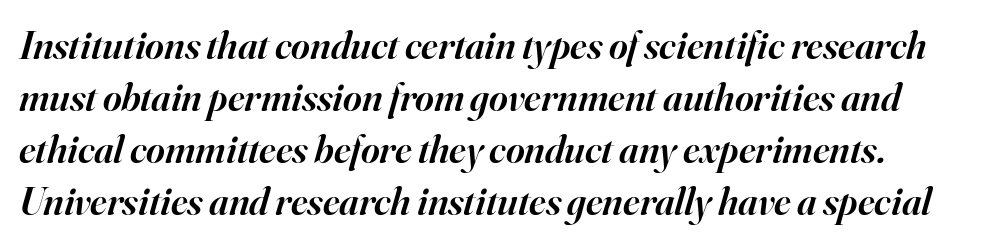
Q: Is the text bold? A: Semi-bold.
Q: Is the text italic (slanted)? A: Yes, it leans right by about 16 degrees.
Q: Is the typeface a serif or a sans-serif typeface? A: Serif.
Q: Is the text underlined? A: No.
Q: Is the spacing between letters normal or unusually wide? A: Normal.
Q: Is the spacing between lines tight, normal or loose? A: Normal.
Q: Width (condensed, normal, or wide)? A: Normal.
Q: Stroke contrast? A: High.
Q: x-height? A: Small.
Q: Monospaced? A: No.
